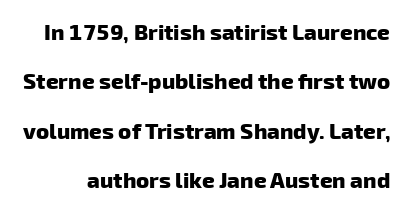
Q: Is the text bold? A: Yes.
Q: Is the text underlined? A: No.
Q: Is the spacing between letters normal or unusually wide? A: Normal.
Q: Is the spacing between lines tight, normal or loose? A: Loose.
